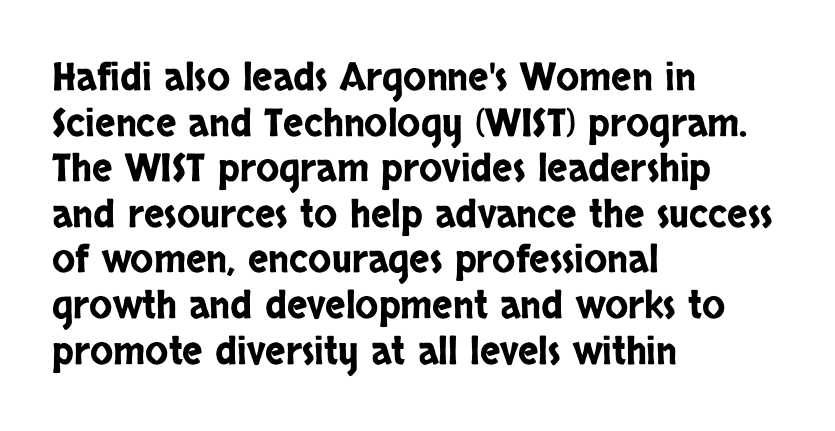
Q: Is the text italic (slanted)? A: No, it is upright.
Q: Is the typeface a serif or a sans-serif typeface? A: Sans-serif.
Q: Is the text underlined? A: No.
Q: How is the paragraph aligned? A: Left-aligned.
Q: Is the spacing between letters normal or unusually wide? A: Normal.
Q: Width (condensed, normal, or wide)? A: Condensed.
Q: Stroke contrast? A: Low.
Q: x-height? A: Large.
Q: Monospaced? A: No.
